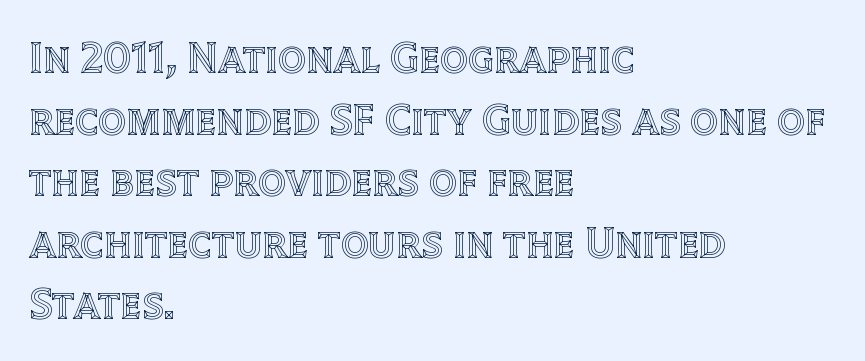
Q: Is the text italic (slanted)? A: No, it is upright.
Q: Is the text underlined? A: No.
Q: How is the paragraph aligned? A: Left-aligned.
Q: Is the spacing between letters normal or unusually wide? A: Normal.
Q: Is the spacing between lines tight, normal or loose? A: Normal.
Q: Width (condensed, normal, or wide)? A: Normal.
Q: x-height? A: Large.
Q: Monospaced? A: No.
